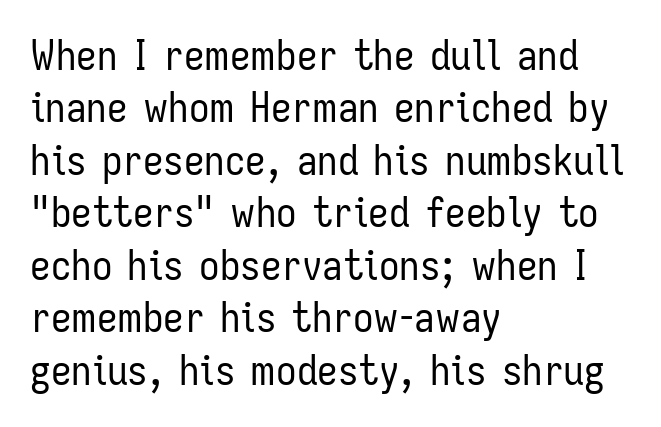
Q: Is the text bold? A: No.
Q: Is the text italic (slanted)? A: No, it is upright.
Q: Is the typeface a serif or a sans-serif typeface? A: Sans-serif.
Q: Is the text underlined? A: No.
Q: How is the paragraph aligned? A: Left-aligned.
Q: Is the spacing between letters normal or unusually wide? A: Normal.
Q: Is the spacing between lines tight, normal or loose? A: Normal.
Q: Width (condensed, normal, or wide)? A: Condensed.
Q: Stroke contrast? A: Low.
Q: x-height? A: Medium.
Q: Monospaced? A: No.
